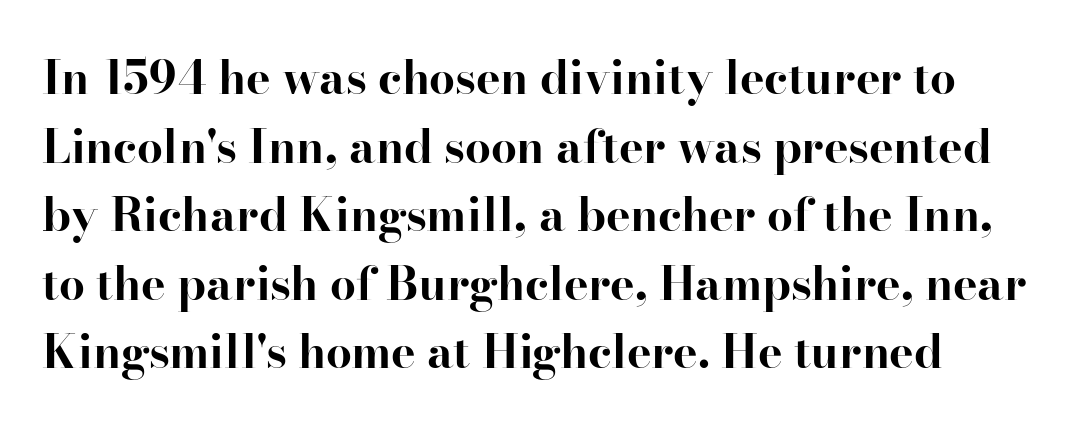
{"serif": "yes", "italic": "no", "bold": "yes", "weight": "bold", "width": "normal", "stroke_contrast": "high", "x_height": "small", "monospaced": "no", "underline": "no", "line_spacing": "normal", "line_spacing_ratio": 1.49, "letter_spacing": "normal", "letter_spacing_em": 0.0, "glyph_px": 46}
